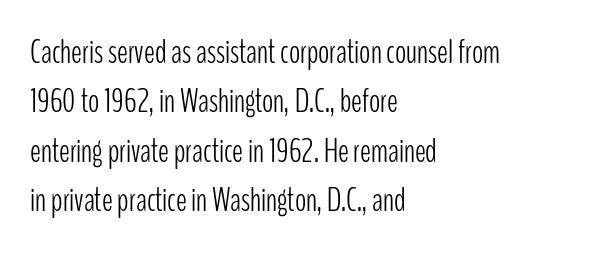
Nope, no serifs anywhere on these letters. Summary of weight: not heavy and not bold. Does the copy run flush right? No — it runs flush left. A typesetter would call this zero additional tracking. No word sits above an underline. The face used here is proportionally spaced, like ordinary book or web type.
